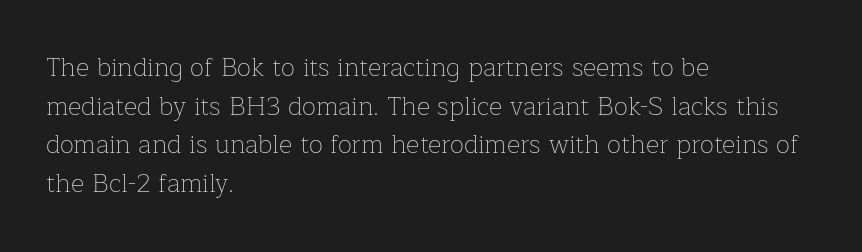
{"italic": "no", "bold": "no", "underline": "no", "align": "left", "line_spacing": "normal", "line_spacing_ratio": 1.49, "letter_spacing": "normal", "letter_spacing_em": 0.0, "glyph_px": 26}
